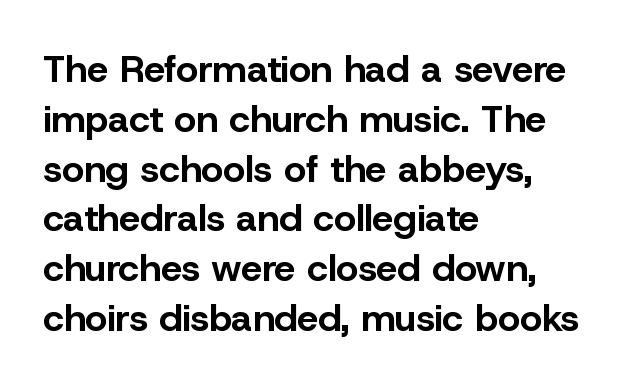
Q: Is the text bold? A: Yes.
Q: Is the text italic (slanted)? A: No, it is upright.
Q: Is the typeface a serif or a sans-serif typeface? A: Sans-serif.
Q: Is the text underlined? A: No.
Q: How is the paragraph aligned? A: Left-aligned.
Q: Is the spacing between letters normal or unusually wide? A: Normal.
Q: Is the spacing between lines tight, normal or loose? A: Normal.
Q: Width (condensed, normal, or wide)? A: Normal.
Q: Stroke contrast? A: Low.
Q: x-height? A: Medium.
Q: Monospaced? A: No.
